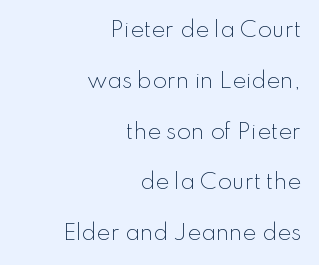
{"italic": "no", "bold": "no", "underline": "no", "align": "right", "line_spacing": "loose", "line_spacing_ratio": 2.42, "letter_spacing": "normal", "letter_spacing_em": 0.0, "glyph_px": 21}
